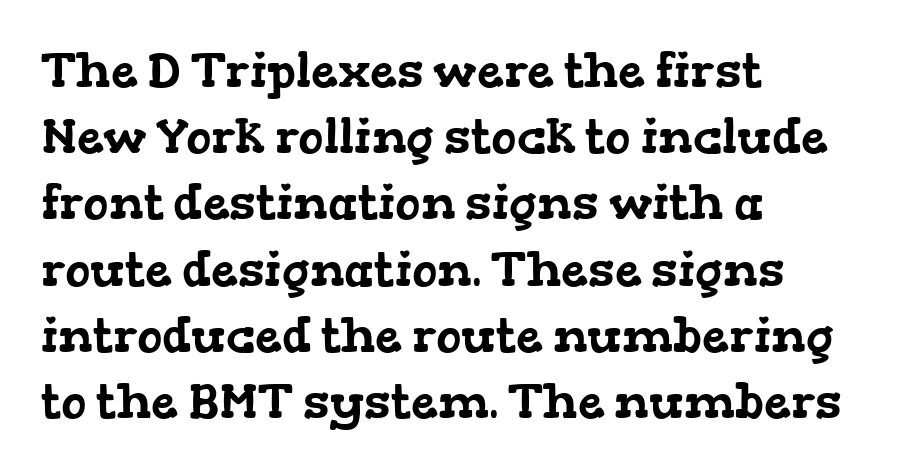
The image shows 48 px wide serif type; set left-aligned, normal line spacing (1.38x), normal letter spacing, not underlined; low stroke contrast and a medium x-height.
